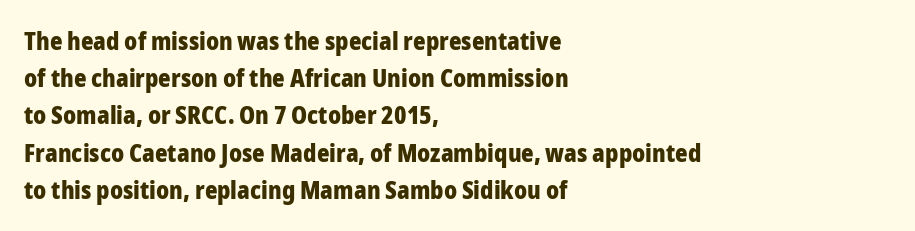
The passage shown has conventional tracking throughout. Underline: absent. The lines in this sample share a left origin and differ only in where they stop. These lines carry a lot of weight — the face is fully bold. Leading: standard. Characters remain perfectly vertical along every line.
